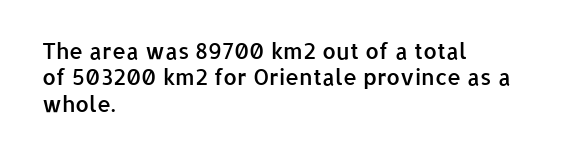
The image shows 22 px text type, upright; set left-aligned, line spacing 1.2x, normal letter spacing, not underlined.
